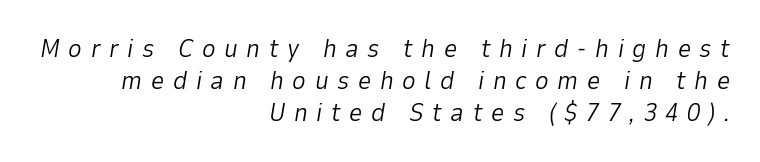
{"italic": "yes", "lean": "right", "slant_degrees": 9, "bold": "no", "underline": "no", "align": "right", "line_spacing_ratio": 1.24, "letter_spacing": "wide", "letter_spacing_em": 0.33, "glyph_px": 26}
